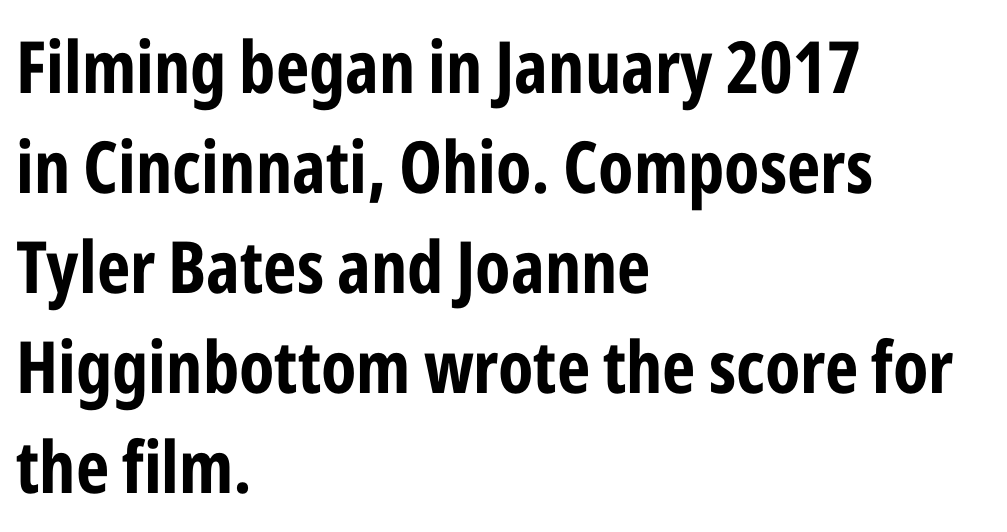
Normally led — the rows are evenly, conventionally spaced. The face used here has the dense, thick strokes of a bold. Serifs: no, the terminals of the letterforms are clean. Tall strokes in this sample are plumb rather than angled. Honestly, there is no underline to notice here at all.
